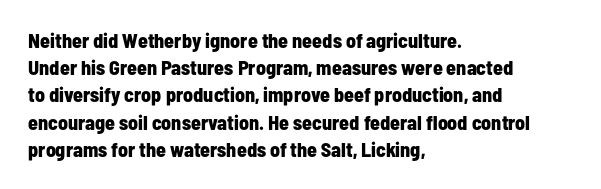
Q: Is the text bold? A: Yes.
Q: Is the text italic (slanted)? A: No, it is upright.
Q: Is the text underlined? A: No.
Q: How is the paragraph aligned? A: Left-aligned.
Q: Is the spacing between letters normal or unusually wide? A: Normal.
Q: Is the spacing between lines tight, normal or loose? A: Normal.
